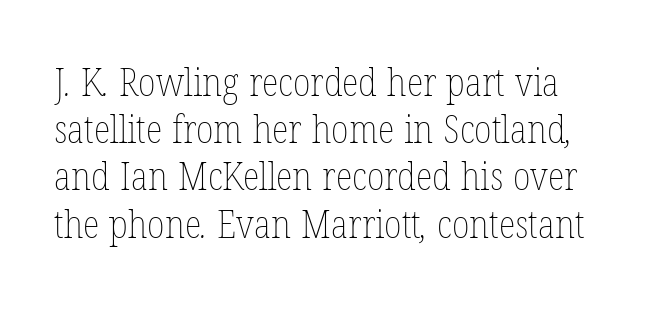
Underlining? Definitely not there. Here the glyphs are tracked normally, forming tight word shapes. Note the varied advance widths — an 'i' is clearly narrower than an 'm'. Weight: not bold — regular or lighter.
